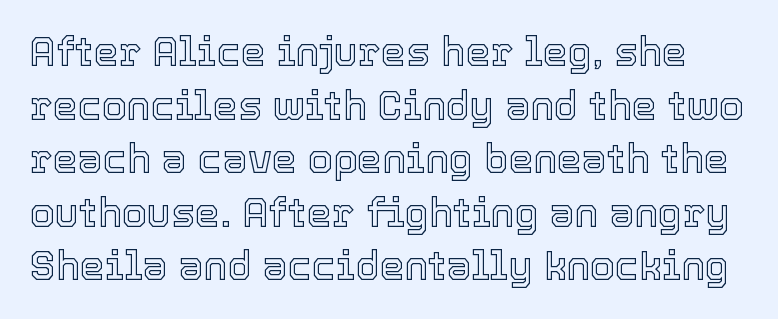
The gaps between neighbouring characters are ordinary and unremarkable. Proportional: the letters do not fall into vertical columns. Designer's note — italics off, roman on. The space between consecutive lines is moderate.
